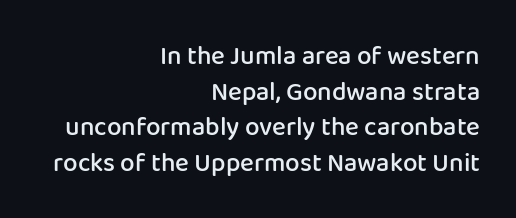
Q: Is the text bold? A: Semi-bold.
Q: Is the text italic (slanted)? A: No, it is upright.
Q: Is the text underlined? A: No.
Q: How is the paragraph aligned? A: Right-aligned.
Q: Is the spacing between letters normal or unusually wide? A: Normal.
Q: Is the spacing between lines tight, normal or loose? A: Normal.
